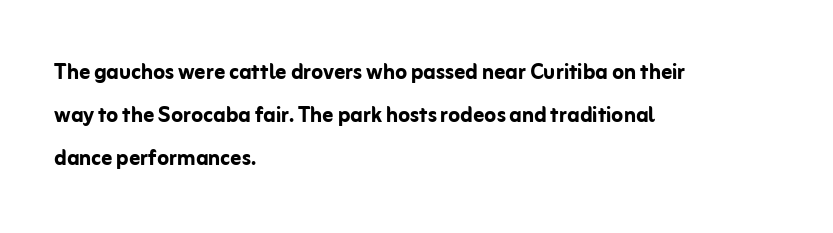
Typesetter's note: full bold, strokes at maximum text heaviness. Quick note: interline space is typical. Compared with a centered layout, this one pins lines to the left instead. Tall strokes in this sample are plumb rather than angled. The tracking reads as untouched default to a designer's eye. Has an underline been added? It has not.
